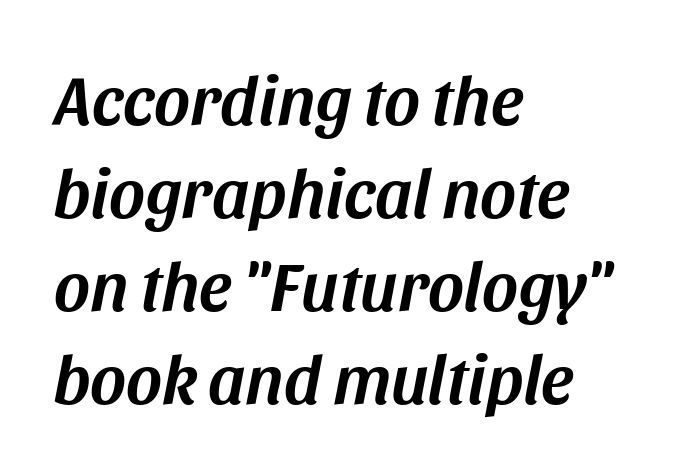
Where is the straight margin? On the left. Students, observe: this is what conventionally led text looks like. Unmarked baselines from the first word to the last. Characters follow at the spacing the type designer built in. The rendering uses natural spacing where letterforms have individual widths. Italic: yes, the glyphs are oblique.
